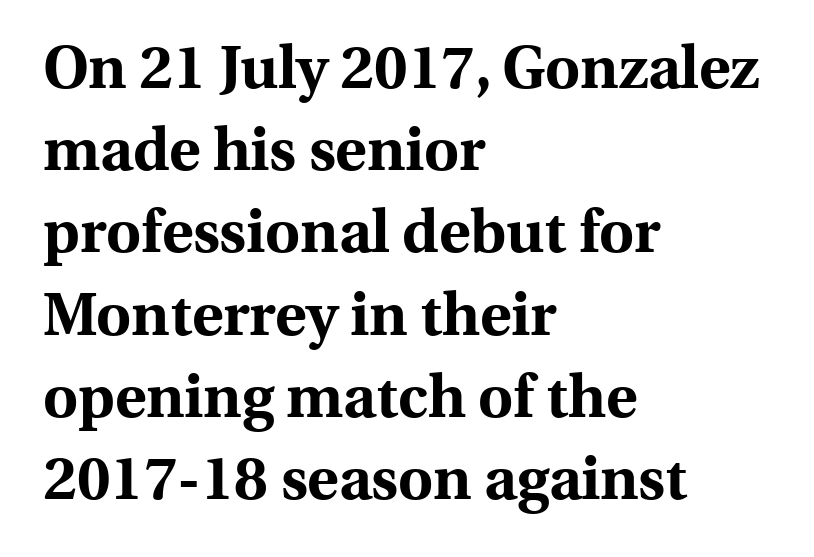
The image shows 60 px bold serif type, upright; set left-aligned, normal line spacing (1.37x), normal letter spacing, not underlined; a medium x-height.
